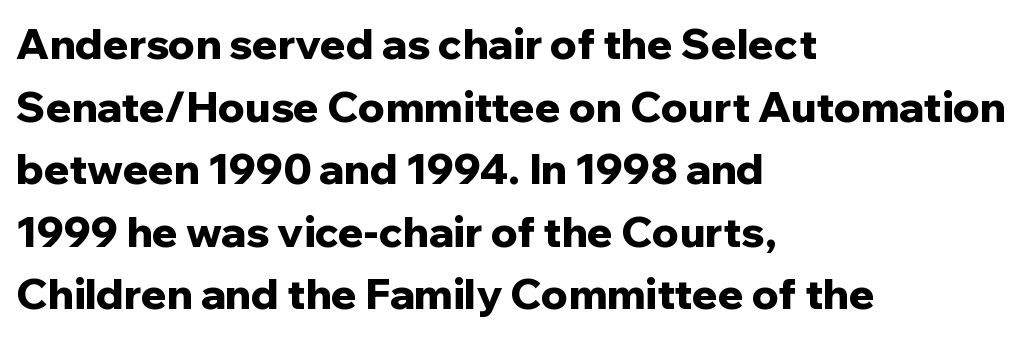
The lines in this sample share a left origin and differ only in where they stop. Check the space under the baseline: it is left empty. Is the letter spacing exaggerated? No — it looks like the ordinary default. The characters display no serif detailing; their extremities are plain. The block of text has a typical density, with ordinary space between rows.
